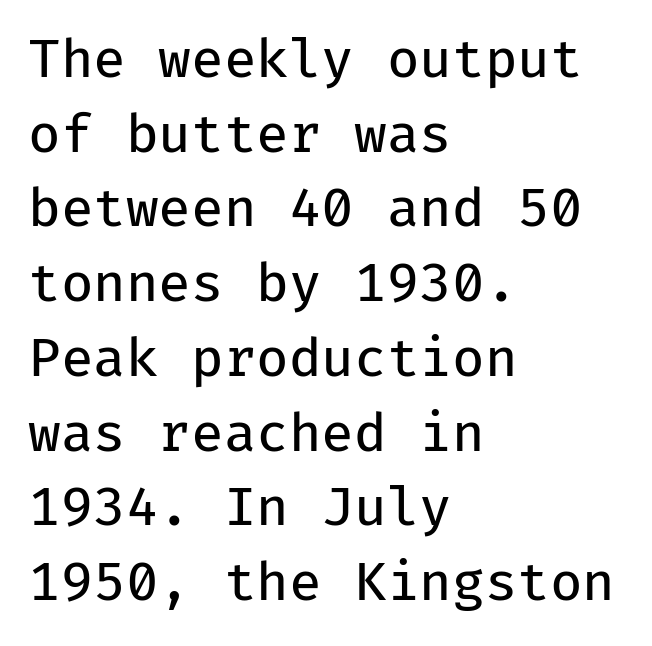
{"serif": "no", "italic": "no", "bold": "no", "weight": "regular", "width": "normal", "stroke_contrast": "low", "x_height": "medium", "monospaced": "yes", "underline": "no", "align": "left", "line_spacing": "normal", "line_spacing_ratio": 1.41, "letter_spacing": "normal", "letter_spacing_em": 0.0, "glyph_px": 53}
